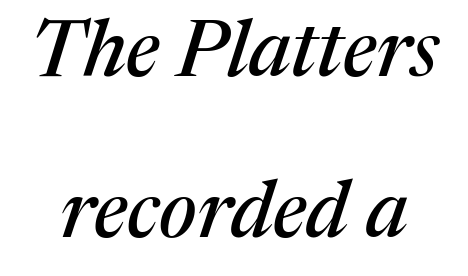
Q: Is the text italic (slanted)? A: Yes, it leans right by about 17 degrees.
Q: Is the typeface a serif or a sans-serif typeface? A: Serif.
Q: Is the text underlined? A: No.
Q: Is the spacing between letters normal or unusually wide? A: Normal.
Q: Is the spacing between lines tight, normal or loose? A: Loose.
Q: Width (condensed, normal, or wide)? A: Normal.
Q: Stroke contrast? A: Medium.
Q: x-height? A: Medium.
Q: Monospaced? A: No.
